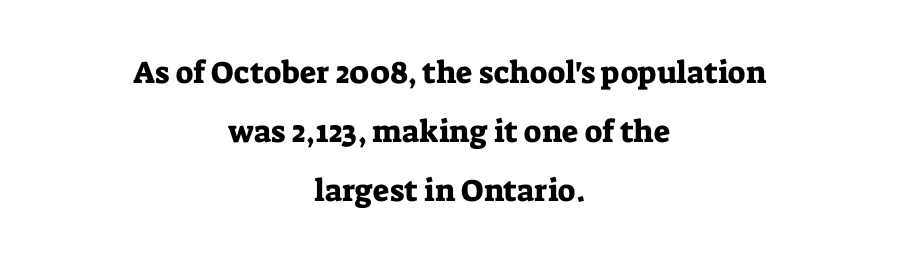
Q: Is the text italic (slanted)? A: No, it is upright.
Q: Is the typeface a serif or a sans-serif typeface? A: Serif.
Q: Is the text underlined? A: No.
Q: How is the paragraph aligned? A: Centered.
Q: Is the spacing between letters normal or unusually wide? A: Normal.
Q: Is the spacing between lines tight, normal or loose? A: Loose.
Q: Width (condensed, normal, or wide)? A: Normal.
Q: Stroke contrast? A: Low.
Q: x-height? A: Medium.
Q: Monospaced? A: No.
